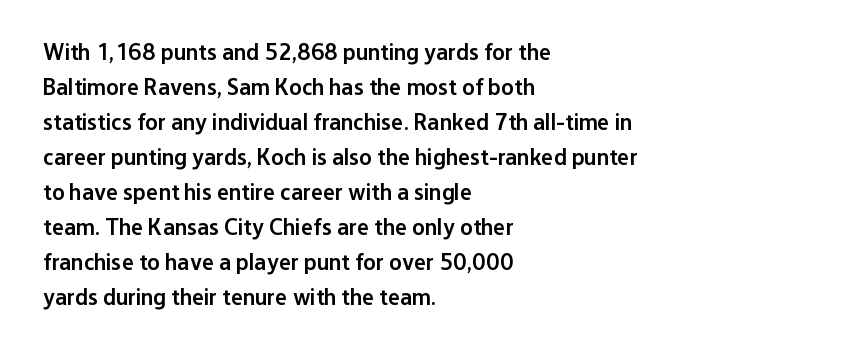
{"italic": "no", "bold": "semi", "underline": "no", "align": "left", "line_spacing": "normal", "line_spacing_ratio": 1.52, "letter_spacing": "normal", "letter_spacing_em": 0.0, "glyph_px": 23}
